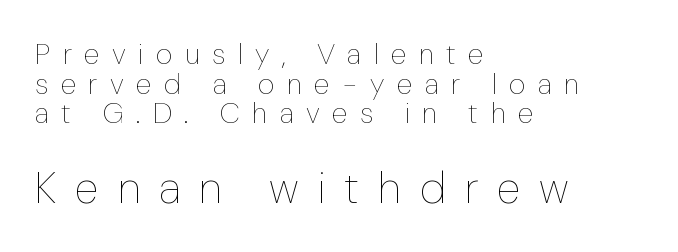
Q: Is the text bold? A: No.
Q: Is the text italic (slanted)? A: No, it is upright.
Q: Is the text underlined? A: No.
Q: How is the paragraph aligned? A: Left-aligned.
Q: Is the spacing between letters normal or unusually wide? A: Unusually wide.
Q: Is the spacing between lines tight, normal or loose? A: Tight.
Q: Which block of text is set in a larger size, the first (top) or the second (bottom)? A: The second (bottom) one.
Q: Width (condensed, normal, or wide)? A: Normal.
Q: Stroke contrast? A: Low.
Q: x-height? A: Medium.
Q: Monospaced? A: No.
